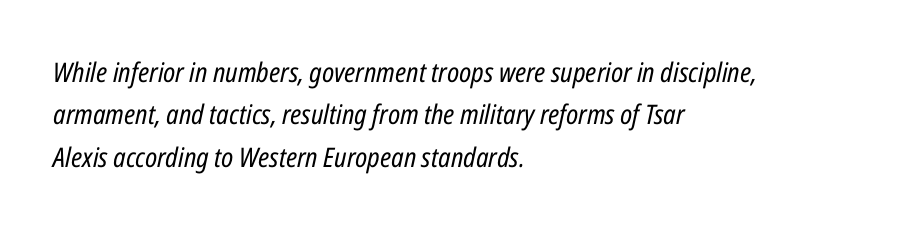
Q: Is the text bold? A: No.
Q: Is the text italic (slanted)? A: Yes, it leans right by about 12 degrees.
Q: Is the text underlined? A: No.
Q: How is the paragraph aligned? A: Left-aligned.
Q: Is the spacing between letters normal or unusually wide? A: Normal.
Q: Is the spacing between lines tight, normal or loose? A: Normal.
